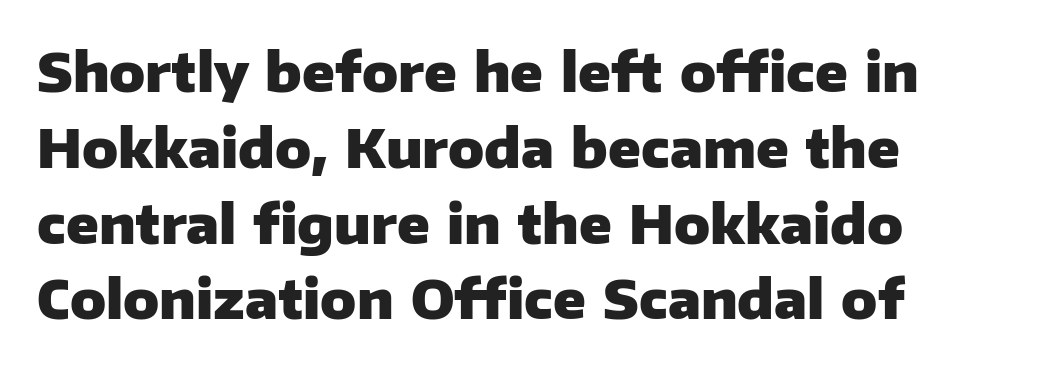
As a designer I'd log this as weight 700, bold. The words here are not underlined. In terms of leading, this rendering sits right in the middle. Inter-character spacing is left at the font's built-in metrics. The specimen reads as upright at a glance. The passage shown is typeset with a sans-serif family.
